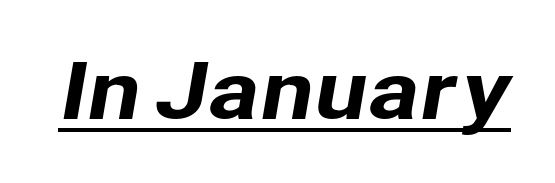
Varying glyph widths throughout — classic text-font behaviour. Quick note: underline on. Glyph-to-glyph distance matches everyday printed text. The font family rendered here belongs to the sans-serif group.
